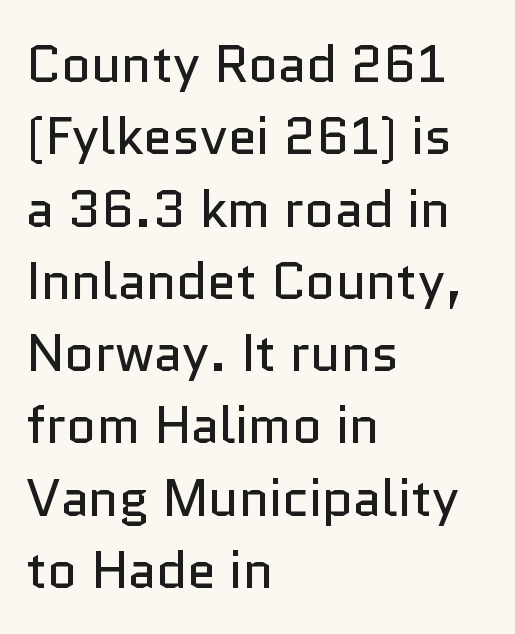
The image shows 52 px regular-weight sans-serif type, upright; set left-aligned, normal line spacing (1.39x), normal letter spacing, not underlined; low stroke contrast and a medium x-height.
